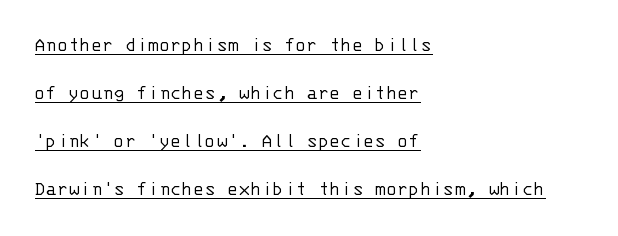
{"italic": "no", "bold": "no", "underline": "yes", "align": "left", "line_spacing": "loose", "line_spacing_ratio": 2.28, "letter_spacing": "normal", "letter_spacing_em": 0.0, "glyph_px": 21}
